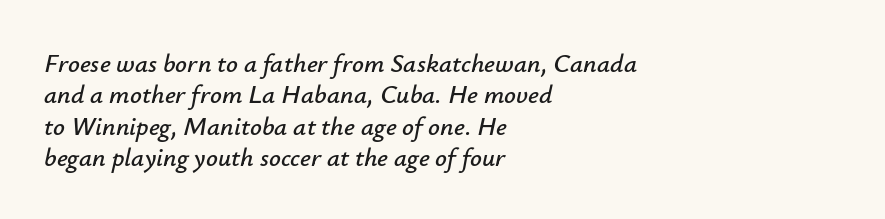
Q: Is the text italic (slanted)? A: Yes, it leans right by about 12 degrees.
Q: Is the text underlined? A: No.
Q: How is the paragraph aligned? A: Left-aligned.
Q: Is the spacing between letters normal or unusually wide? A: Normal.
